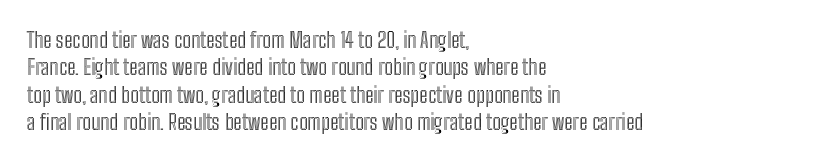
Q: Is the text italic (slanted)? A: No, it is upright.
Q: Is the text underlined? A: No.
Q: How is the paragraph aligned? A: Left-aligned.
Q: Is the spacing between letters normal or unusually wide? A: Normal.
Q: Is the spacing between lines tight, normal or loose? A: Normal.
